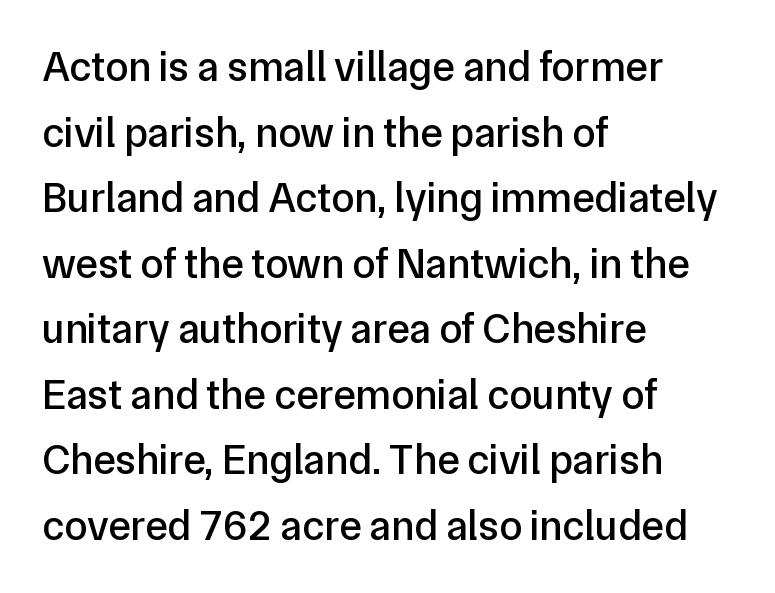
Ascenders rise straight up at ninety degrees. A normal amount of white space separates one row of letters from the next. Alignment: flush left. Examine the stroke ends and you'll find no serifs. Spacing between characters is what you'd get straight out of the box.
